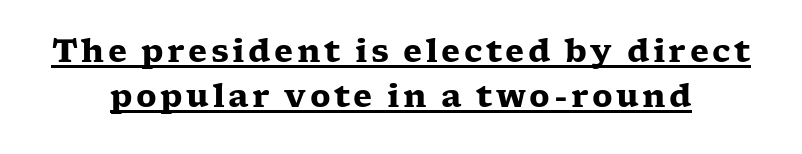
{"serif": "yes", "italic": "no", "bold": "yes", "weight": "heavy", "width": "wide", "stroke_contrast": "low", "x_height": "medium", "monospaced": "no", "underline": "yes", "align": "center", "line_spacing": "normal", "line_spacing_ratio": 1.46, "glyph_px": 31}
